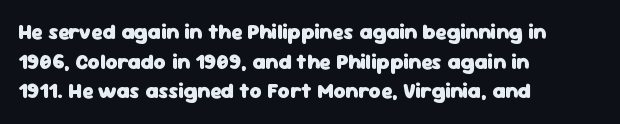
Q: Is the text bold? A: Yes.
Q: Is the text italic (slanted)? A: No, it is upright.
Q: Is the text underlined? A: No.
Q: How is the paragraph aligned? A: Left-aligned.
Q: Is the spacing between letters normal or unusually wide? A: Normal.
Q: Is the spacing between lines tight, normal or loose? A: Normal.
